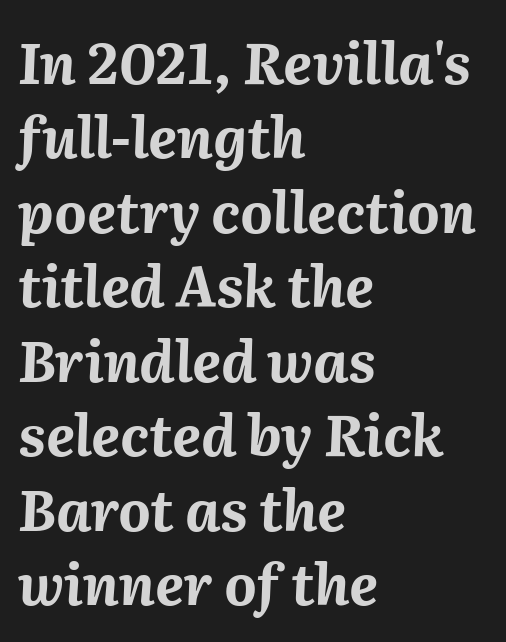
Q: Is the text bold? A: Yes.
Q: Is the text italic (slanted)? A: Yes, it leans right by about 2 degrees.
Q: Is the text underlined? A: No.
Q: How is the paragraph aligned? A: Left-aligned.
Q: Is the spacing between letters normal or unusually wide? A: Normal.
Q: Is the spacing between lines tight, normal or loose? A: Normal.
Q: Width (condensed, normal, or wide)? A: Normal.
Q: Stroke contrast? A: Medium.
Q: x-height? A: Medium.
Q: Monospaced? A: No.
